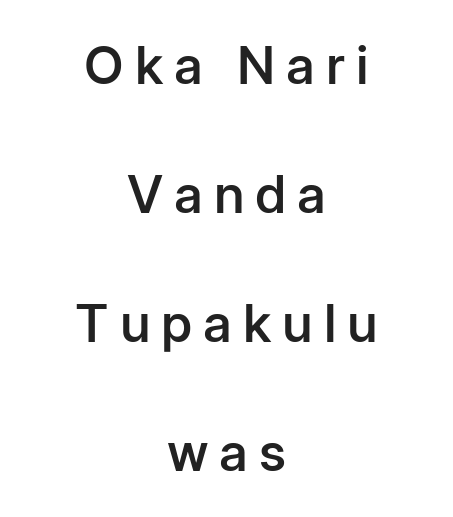
{"serif": "no", "italic": "no", "bold": "semi", "weight": "semibold", "width": "normal", "stroke_contrast": "low", "x_height": "medium", "monospaced": "no", "underline": "no", "align": "center", "line_spacing": "loose", "line_spacing_ratio": 2.48, "letter_spacing": "wide", "letter_spacing_em": 0.21, "glyph_px": 52}
